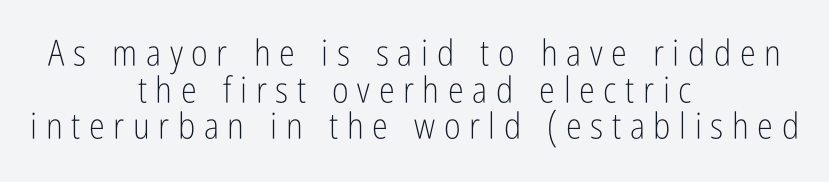
Q: Is the text bold? A: No.
Q: Is the text italic (slanted)? A: No, it is upright.
Q: Is the typeface a serif or a sans-serif typeface? A: Sans-serif.
Q: Is the text underlined? A: No.
Q: How is the paragraph aligned? A: Centered.
Q: Is the spacing between letters normal or unusually wide? A: Unusually wide.
Q: Is the spacing between lines tight, normal or loose? A: Tight.
Q: Width (condensed, normal, or wide)? A: Condensed.
Q: Stroke contrast? A: Low.
Q: x-height? A: Medium.
Q: Monospaced? A: No.
